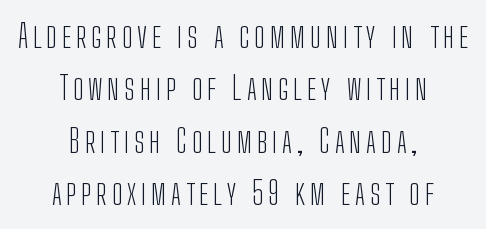
The image shows 32 px light, condensed sans-serif type, upright; set centered, normal line spacing (1.64x), not underlined; low stroke contrast and a medium x-height.
